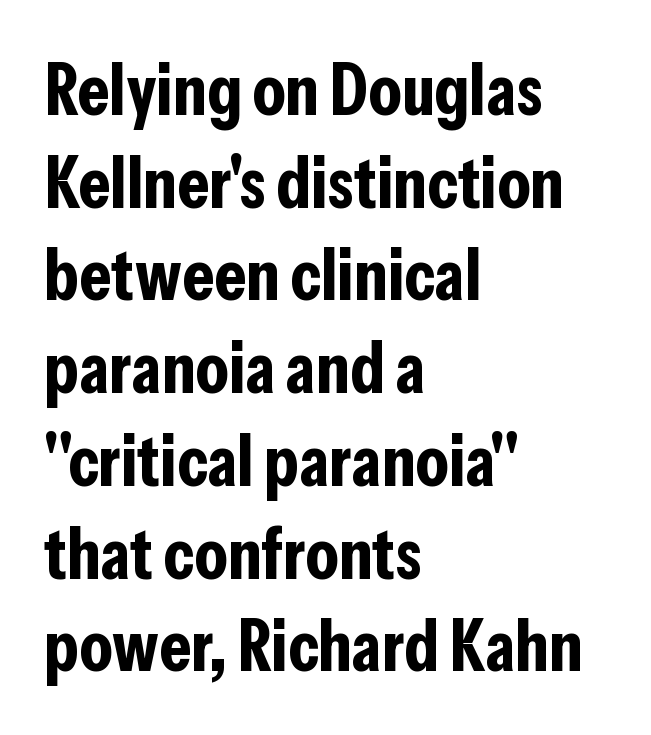
Q: Is the text bold? A: Yes.
Q: Is the text italic (slanted)? A: No, it is upright.
Q: Is the typeface a serif or a sans-serif typeface? A: Sans-serif.
Q: Is the text underlined? A: No.
Q: How is the paragraph aligned? A: Left-aligned.
Q: Is the spacing between letters normal or unusually wide? A: Normal.
Q: Is the spacing between lines tight, normal or loose? A: Normal.
Q: Width (condensed, normal, or wide)? A: Condensed.
Q: Stroke contrast? A: Low.
Q: x-height? A: Medium.
Q: Monospaced? A: No.
